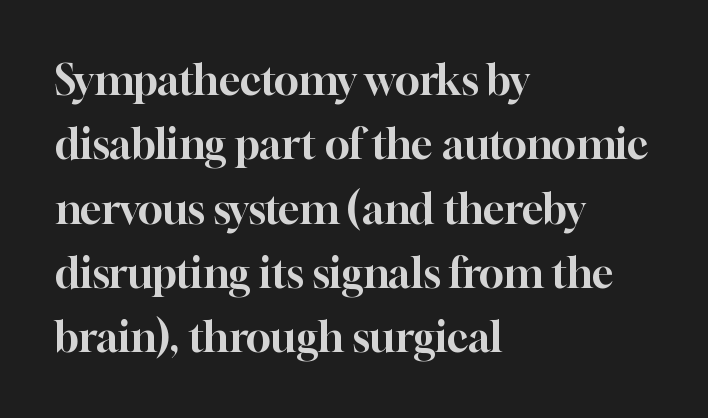
Q: Is the text italic (slanted)? A: No, it is upright.
Q: Is the typeface a serif or a sans-serif typeface? A: Serif.
Q: Is the text underlined? A: No.
Q: How is the paragraph aligned? A: Left-aligned.
Q: Is the spacing between letters normal or unusually wide? A: Normal.
Q: Is the spacing between lines tight, normal or loose? A: Normal.
Q: Width (condensed, normal, or wide)? A: Normal.
Q: Stroke contrast? A: High.
Q: x-height? A: Medium.
Q: Monospaced? A: No.
